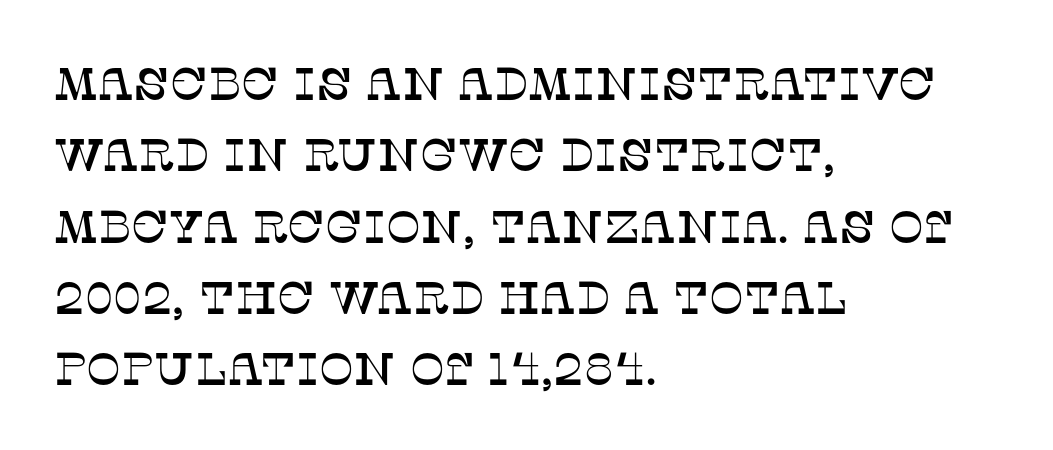
Observe the serifs anchoring each vertical stroke in this sample. This block has exactly the height ordinary leading produces. Words appear dense and cohesive because spacing is normal. Varying glyph widths throughout — classic text-font behaviour.
